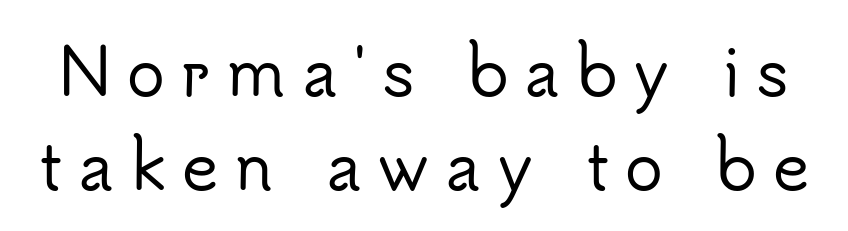
The image shows 63 px sans-serif type, upright; set normal line spacing (1.49x), unusually wide letter spacing (+0.25 em), not underlined; low stroke contrast and a small x-height.
